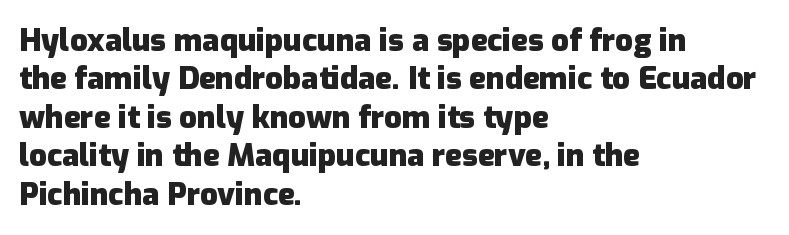
Q: Is the text bold? A: Yes.
Q: Is the text italic (slanted)? A: No, it is upright.
Q: Is the typeface a serif or a sans-serif typeface? A: Sans-serif.
Q: Is the text underlined? A: No.
Q: How is the paragraph aligned? A: Left-aligned.
Q: Is the spacing between letters normal or unusually wide? A: Normal.
Q: Width (condensed, normal, or wide)? A: Normal.
Q: Stroke contrast? A: Low.
Q: x-height? A: Medium.
Q: Monospaced? A: No.
